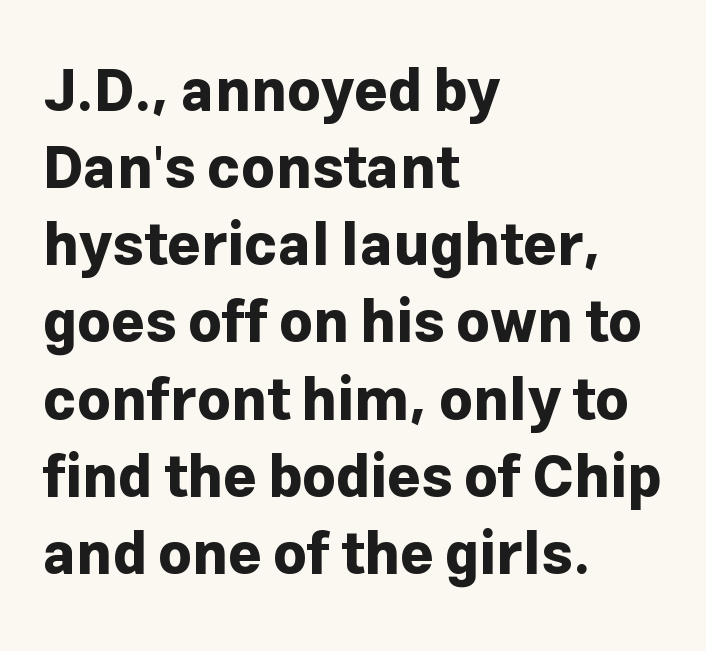
One-word summary of the alignment: left. The font's upright variant was chosen for this text. The letters advance in unequal steps, a hallmark of proportional type. Line spacing here is normal.
